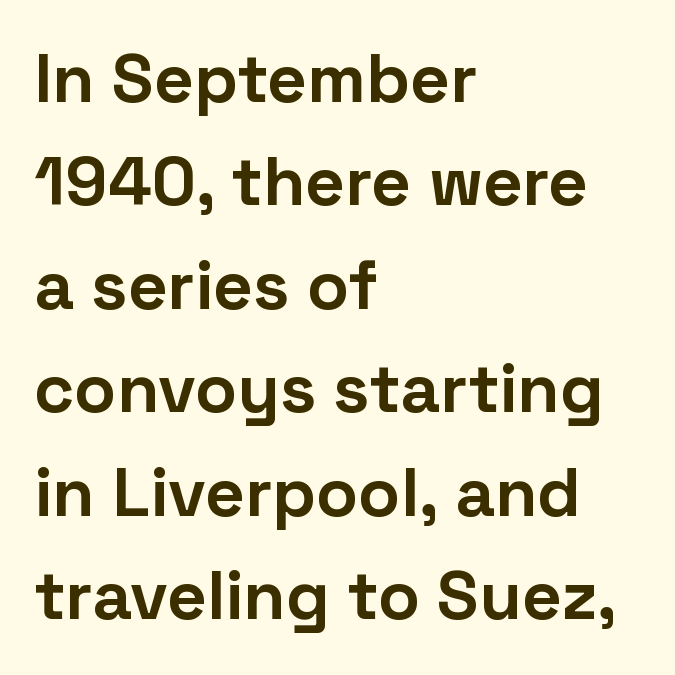
{"serif": "no", "italic": "no", "bold": "yes", "weight": "bold", "width": "normal", "stroke_contrast": "low", "x_height": "medium", "monospaced": "no", "underline": "no", "align": "left", "line_spacing": "normal", "line_spacing_ratio": 1.5, "letter_spacing": "normal", "letter_spacing_em": 0.0, "glyph_px": 69}
